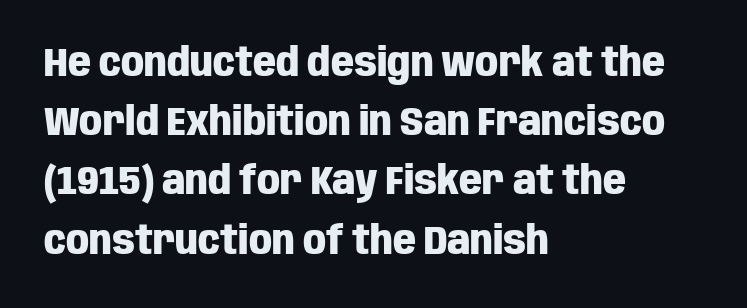
These words are printed bold, with thick strokes throughout. No italicization has been applied; the sample stays upright. Do the characters align in a grid? No, the font is proportional. Students, note that the glyphs here touch the page at normal intervals. Only glyphs here, with clear space below each row. The setting favours the left margin, as ordinary paragraphs usually do.
